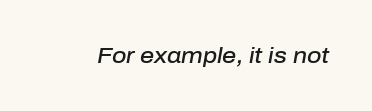
{"italic": "yes", "lean": "right", "slant_degrees": 10, "bold": "semi", "underline": "no", "letter_spacing": "normal", "letter_spacing_em": 0.0, "glyph_px": 22}
